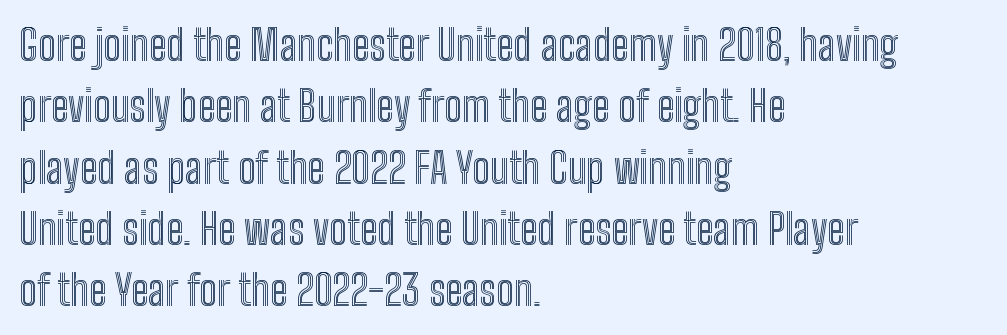
Q: Is the text italic (slanted)? A: No, it is upright.
Q: Is the text underlined? A: No.
Q: How is the paragraph aligned? A: Left-aligned.
Q: Is the spacing between letters normal or unusually wide? A: Normal.
Q: Is the spacing between lines tight, normal or loose? A: Normal.
Q: Width (condensed, normal, or wide)? A: Condensed.
Q: x-height? A: Medium.
Q: Monospaced? A: No.
